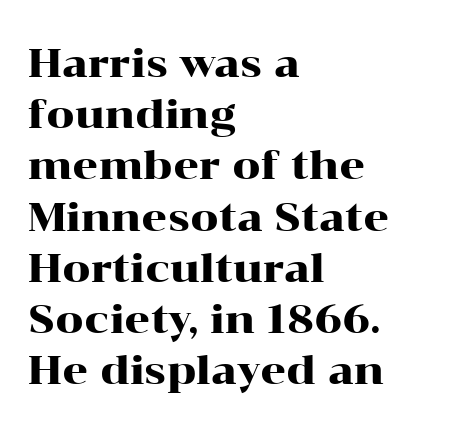
{"serif": "yes", "italic": "no", "width": "wide", "stroke_contrast": "high", "x_height": "medium", "monospaced": "no", "underline": "no", "align": "left", "line_spacing": "normal", "line_spacing_ratio": 1.28, "letter_spacing": "normal", "letter_spacing_em": 0.0, "glyph_px": 40}
